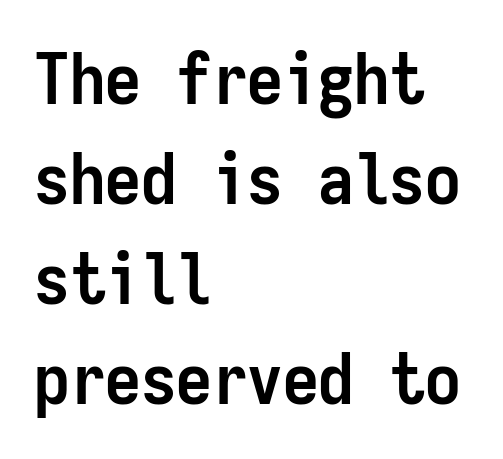
The gap between lines stays unmarked. Is this a fixed-width face? Yes — each glyph sits in an identical cell. The lines sit at an ordinary, default distance from one another. Characters remain perfectly vertical along every line. Each letter's strokes conclude bluntly, with no projecting serifs. Layout note: lines flush left.
